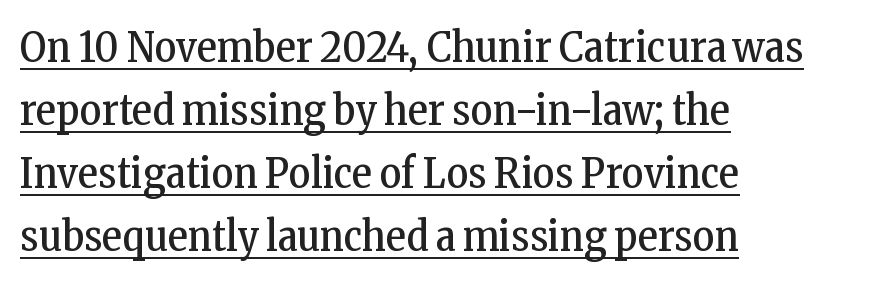
{"serif": "yes", "italic": "no", "bold": "no", "weight": "regular", "width": "condensed", "stroke_contrast": "low", "x_height": "medium", "monospaced": "no", "underline": "yes", "align": "left", "line_spacing": "normal", "line_spacing_ratio": 1.5, "letter_spacing": "normal", "letter_spacing_em": 0.0, "glyph_px": 42}
